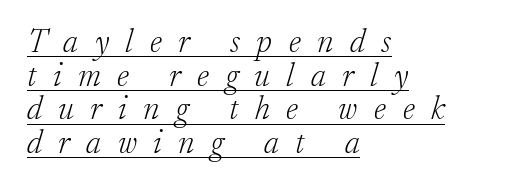
A student would call this left alignment; a typographer would say flush left, rag right. Short note: letters widely spaced. Heaviness? Minimal to ordinary, like unemphasized prose. The passage shown stacks its lines with hardly any gap. Proportional: the letters do not fall into vertical columns. Old-style or modern, the face here clearly has serifs.
